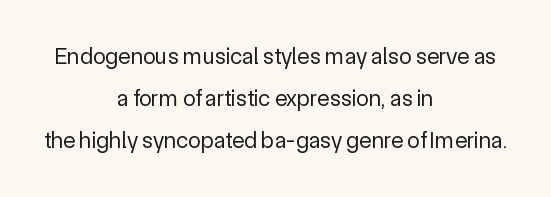
The image shows 23 px text type, upright; set centered, line spacing 1.83x, normal letter spacing, not underlined.
